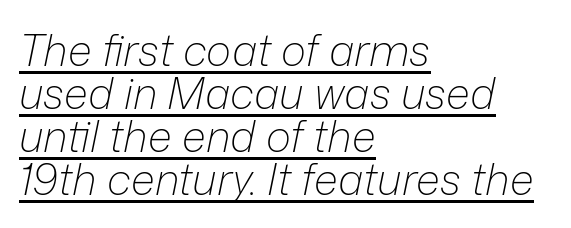
Q: Is the text bold? A: No.
Q: Is the text italic (slanted)? A: Yes, it leans right by about 12 degrees.
Q: Is the text underlined? A: Yes.
Q: How is the paragraph aligned? A: Left-aligned.
Q: Is the spacing between letters normal or unusually wide? A: Normal.
Q: Is the spacing between lines tight, normal or loose? A: Tight.
Q: Width (condensed, normal, or wide)? A: Normal.
Q: Stroke contrast? A: Low.
Q: x-height? A: Medium.
Q: Monospaced? A: No.
